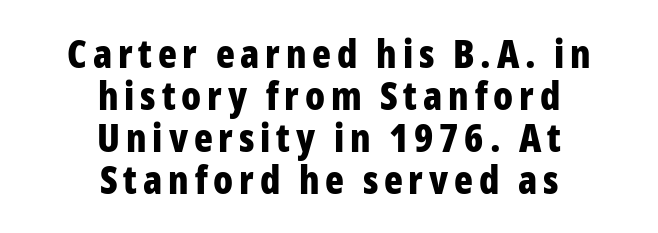
The image shows 39 px bold, condensed sans-serif type, upright; set centered, tight line spacing (1.08x), not underlined; low stroke contrast and a medium x-height.
